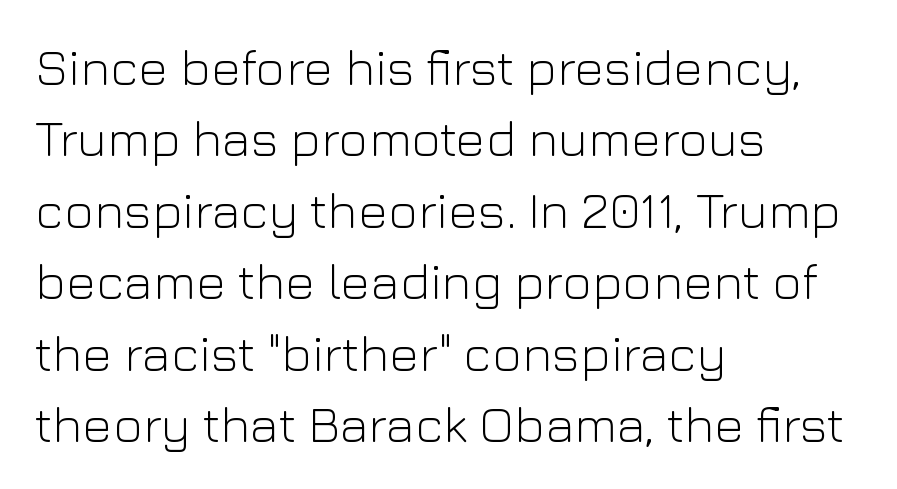
{"serif": "no", "italic": "no", "bold": "no", "weight": "light", "width": "normal", "stroke_contrast": "low", "x_height": "medium", "monospaced": "no", "underline": "no", "align": "left", "line_spacing": "normal", "line_spacing_ratio": 1.4, "letter_spacing": "normal", "letter_spacing_em": 0.0, "glyph_px": 51}
